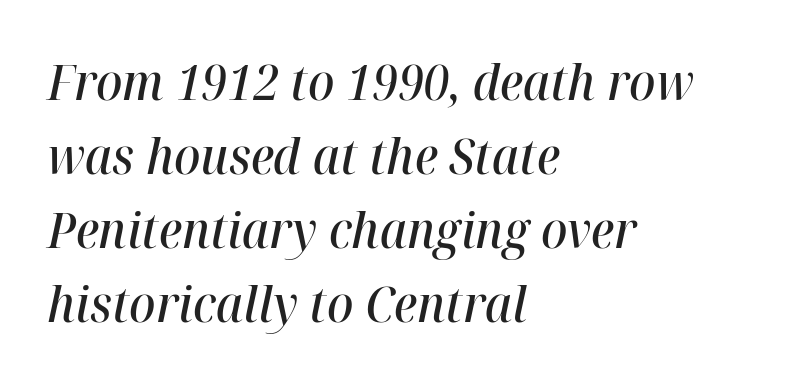
The image shows 49 px semibold type, italic (leaning right); set left-aligned, normal line spacing (1.51x), normal letter spacing, not underlined; high stroke contrast and a medium x-height.
